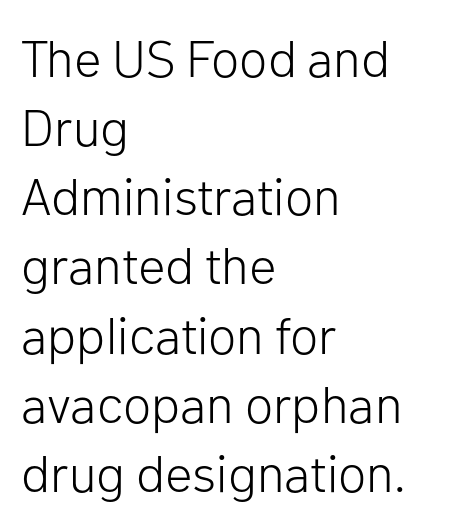
Q: Is the text bold? A: No.
Q: Is the text italic (slanted)? A: No, it is upright.
Q: Is the typeface a serif or a sans-serif typeface? A: Sans-serif.
Q: Is the text underlined? A: No.
Q: How is the paragraph aligned? A: Left-aligned.
Q: Is the spacing between letters normal or unusually wide? A: Normal.
Q: Is the spacing between lines tight, normal or loose? A: Normal.
Q: Width (condensed, normal, or wide)? A: Normal.
Q: Stroke contrast? A: Low.
Q: x-height? A: Medium.
Q: Monospaced? A: No.
